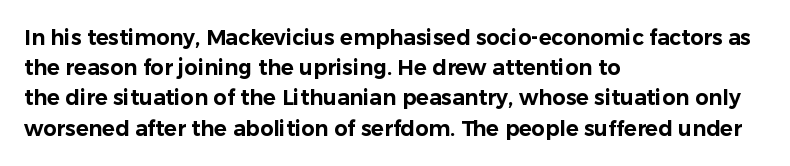
{"italic": "no", "underline": "no", "align": "left", "line_spacing": "normal", "line_spacing_ratio": 1.44, "letter_spacing": "normal", "letter_spacing_em": 0.0, "glyph_px": 21}
